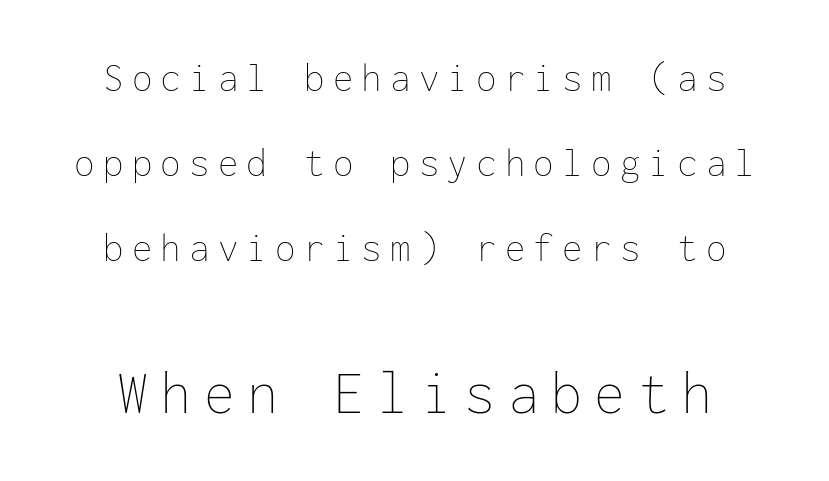
{"italic": "no", "bold": "no", "weight": "thin", "width": "normal", "stroke_contrast": "low", "x_height": "medium", "monospaced": "yes", "underline": "no", "line_spacing": "loose", "line_spacing_ratio": 2.07, "letter_spacing": "wide", "letter_spacing_em": 0.2, "larger_block": "second", "size_ratio": 1.51, "glyph_px": 62}
